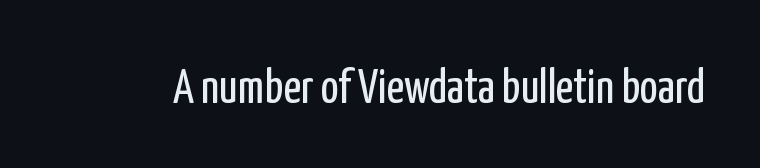
Q: Is the text bold? A: No.
Q: Is the text italic (slanted)? A: No, it is upright.
Q: Is the typeface a serif or a sans-serif typeface? A: Sans-serif.
Q: Is the text underlined? A: No.
Q: Is the spacing between letters normal or unusually wide? A: Normal.
Q: Width (condensed, normal, or wide)? A: Condensed.
Q: Stroke contrast? A: Low.
Q: x-height? A: Medium.
Q: Monospaced? A: No.
